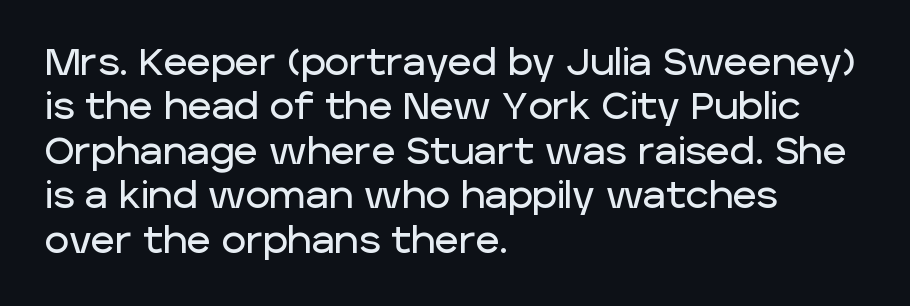
{"serif": "no", "italic": "no", "width": "normal", "stroke_contrast": "low", "x_height": "large", "monospaced": "no", "underline": "no", "align": "left", "line_spacing_ratio": 1.2, "letter_spacing": "normal", "letter_spacing_em": 0.0, "glyph_px": 37}
